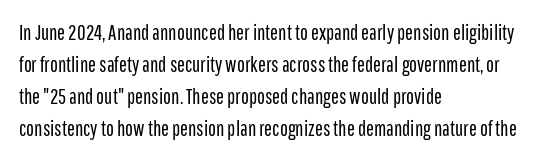
Q: Is the text bold? A: No.
Q: Is the text italic (slanted)? A: No, it is upright.
Q: Is the text underlined? A: No.
Q: How is the paragraph aligned? A: Left-aligned.
Q: Is the spacing between letters normal or unusually wide? A: Normal.
Q: Is the spacing between lines tight, normal or loose? A: Normal.
